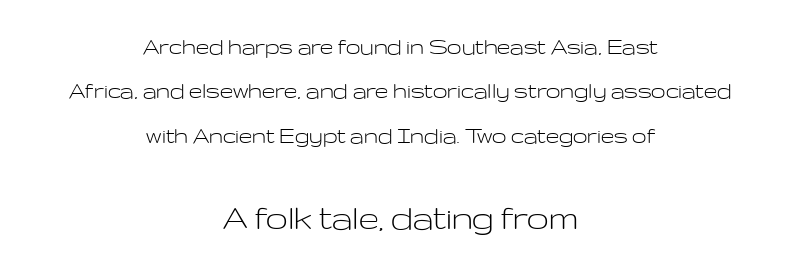
Q: Is the text bold? A: No.
Q: Is the text italic (slanted)? A: No, it is upright.
Q: Is the typeface a serif or a sans-serif typeface? A: Sans-serif.
Q: Is the text underlined? A: No.
Q: How is the paragraph aligned? A: Centered.
Q: Is the spacing between letters normal or unusually wide? A: Normal.
Q: Which block of text is set in a larger size, the first (top) or the second (bottom)? A: The second (bottom) one.
Q: Width (condensed, normal, or wide)? A: Wide.
Q: Stroke contrast? A: Low.
Q: x-height? A: Medium.
Q: Monospaced? A: No.
